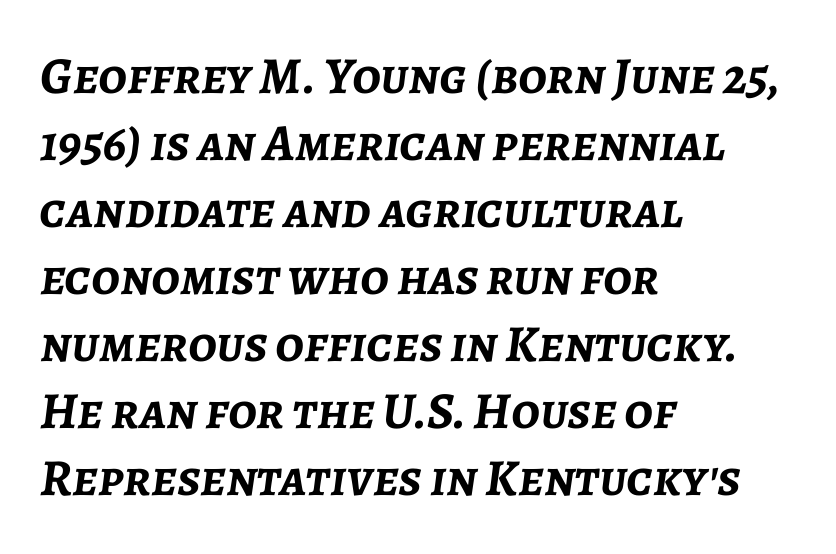
The image shows 52 px semibold type, italic (leaning right); set left-aligned, normal line spacing (1.29x), normal letter spacing, not underlined; low stroke contrast and a medium x-height.
